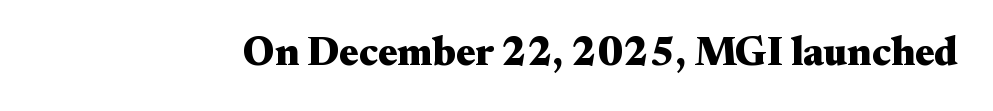
Q: Is the text bold? A: Yes.
Q: Is the text italic (slanted)? A: No, it is upright.
Q: Is the typeface a serif or a sans-serif typeface? A: Serif.
Q: Is the text underlined? A: No.
Q: Is the spacing between letters normal or unusually wide? A: Normal.
Q: Width (condensed, normal, or wide)? A: Wide.
Q: Stroke contrast? A: Medium.
Q: x-height? A: Small.
Q: Monospaced? A: No.
